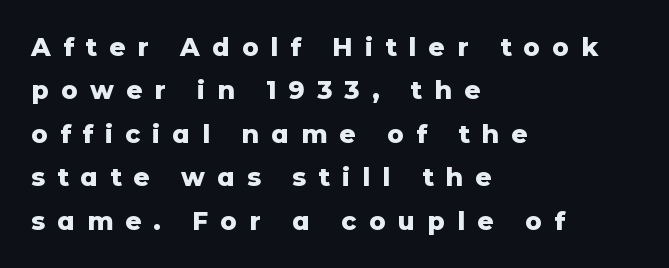
Characters remain perfectly vertical along every line. The zone under the glyphs is completely vacant. This is heavy type, rendered in bold. Compared with a centered layout, this one pins lines to the left instead. Between one letter and the next there's a generous, obvious gap.
